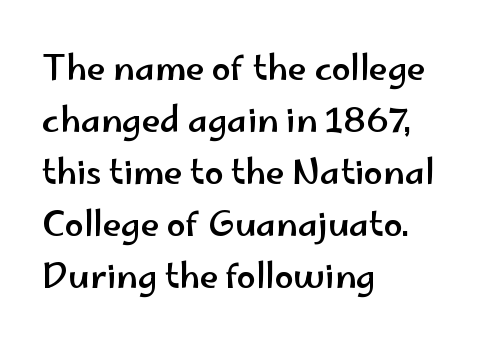
Regular leading. A clean baseline with only descenders dipping below it. The typeface chosen for these lines omits serifs. The face used here is rendered with its standard letterfit. Leftover space on each line is placed entirely after the last word.
